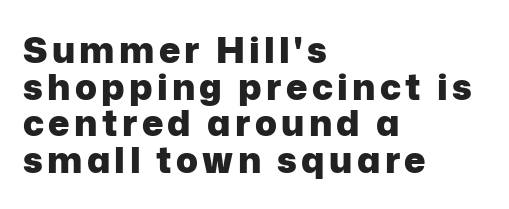
{"serif": "no", "italic": "no", "bold": "yes", "weight": "heavy", "width": "normal", "stroke_contrast": "low", "x_height": "medium", "monospaced": "no", "underline": "no", "align": "left", "line_spacing": "tight", "line_spacing_ratio": 1.02, "glyph_px": 36}
